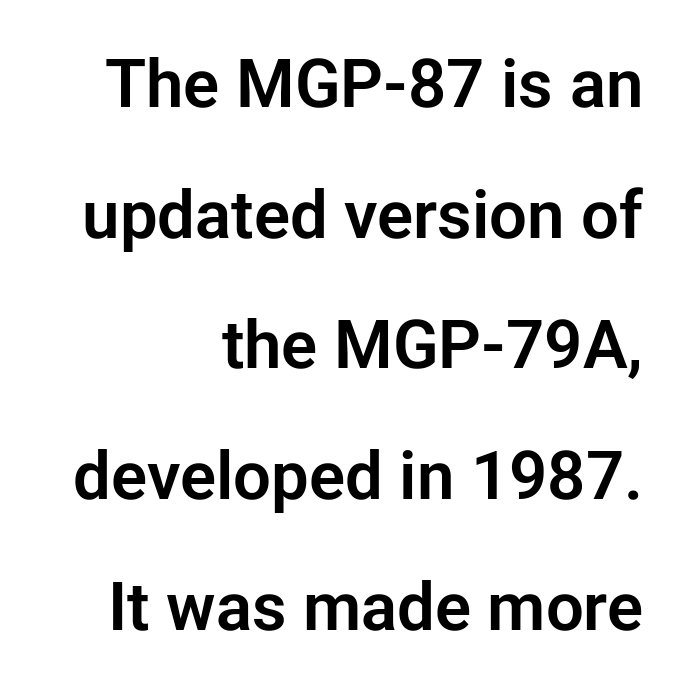
The image shows 67 px sans-serif type, upright; set right-aligned, loose line spacing (1.95x), normal letter spacing, not underlined; low stroke contrast and a medium x-height.
